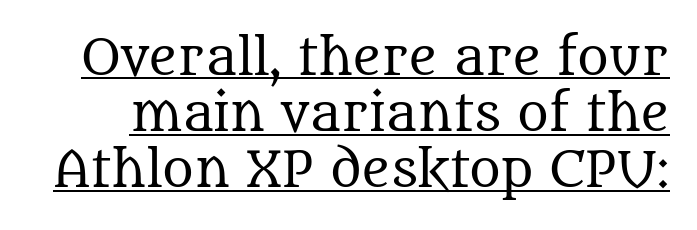
The image shows 48 px regular-weight serif type, upright; set line spacing 1.17x, normal letter spacing, underlined; medium stroke contrast and a large x-height.
